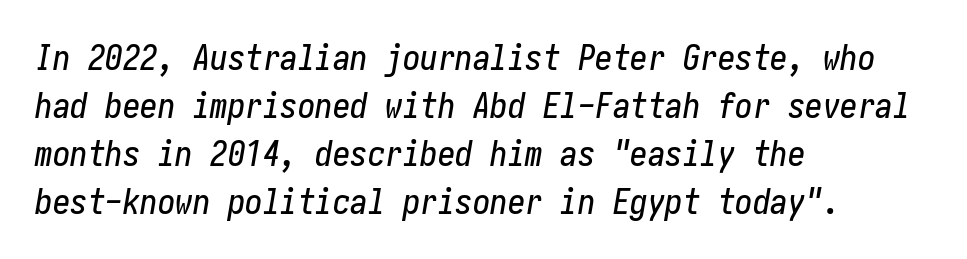
The image shows 35 px condensed type, italic (leaning right); set left-aligned, normal line spacing (1.37x), normal letter spacing, not underlined; low stroke contrast and a medium x-height.
